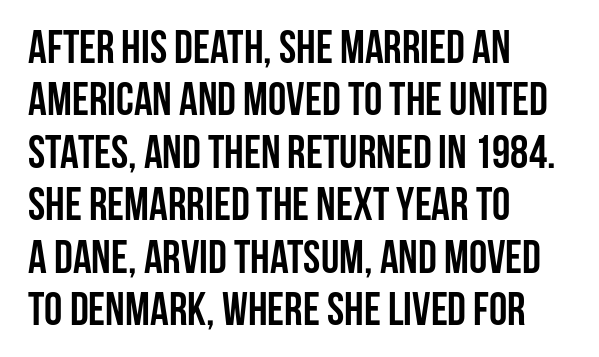
Q: Is the text bold? A: Yes.
Q: Is the text italic (slanted)? A: No, it is upright.
Q: Is the typeface a serif or a sans-serif typeface? A: Sans-serif.
Q: Is the text underlined? A: No.
Q: How is the paragraph aligned? A: Left-aligned.
Q: Is the spacing between letters normal or unusually wide? A: Normal.
Q: Is the spacing between lines tight, normal or loose? A: Tight.
Q: Width (condensed, normal, or wide)? A: Condensed.
Q: Stroke contrast? A: Low.
Q: x-height? A: Large.
Q: Monospaced? A: No.
